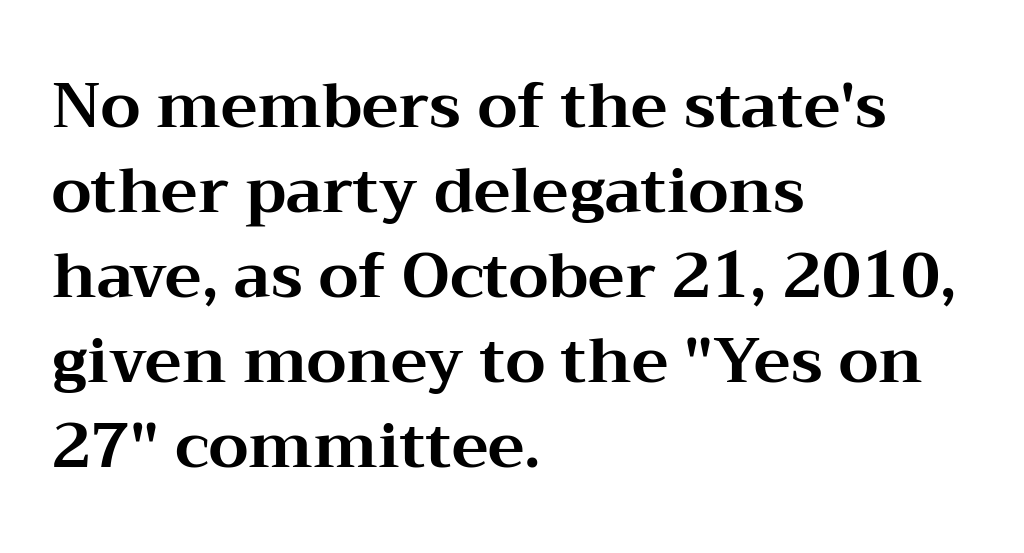
A serif font was chosen for this passage. Varying glyph widths throughout — classic text-font behaviour. Short note: letters normally spaced. Any mark beneath the type? The region is blank. Do the letters lean? They stand straight.
